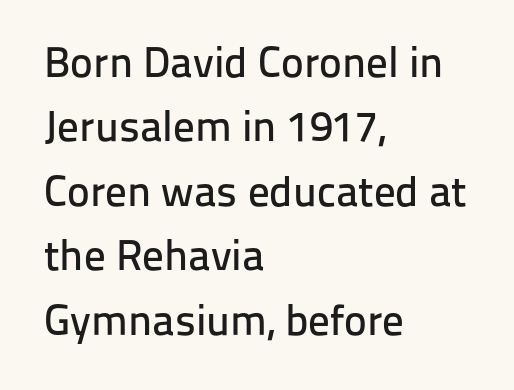
Q: Is the text italic (slanted)? A: No, it is upright.
Q: Is the typeface a serif or a sans-serif typeface? A: Sans-serif.
Q: Is the text underlined? A: No.
Q: How is the paragraph aligned? A: Left-aligned.
Q: Is the spacing between letters normal or unusually wide? A: Normal.
Q: Is the spacing between lines tight, normal or loose? A: Normal.
Q: Width (condensed, normal, or wide)? A: Normal.
Q: Stroke contrast? A: Low.
Q: x-height? A: Medium.
Q: Monospaced? A: No.
